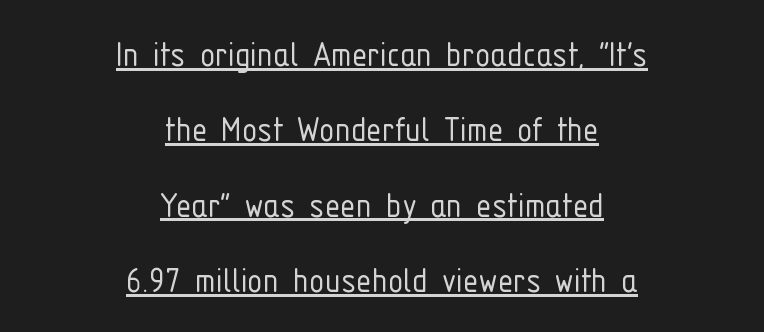
{"serif": "no", "italic": "no", "bold": "no", "weight": "light", "width": "condensed", "stroke_contrast": "low", "x_height": "medium", "monospaced": "no", "underline": "yes", "align": "center", "line_spacing": "loose", "line_spacing_ratio": 1.93, "letter_spacing": "normal", "letter_spacing_em": 0.0, "glyph_px": 39}
